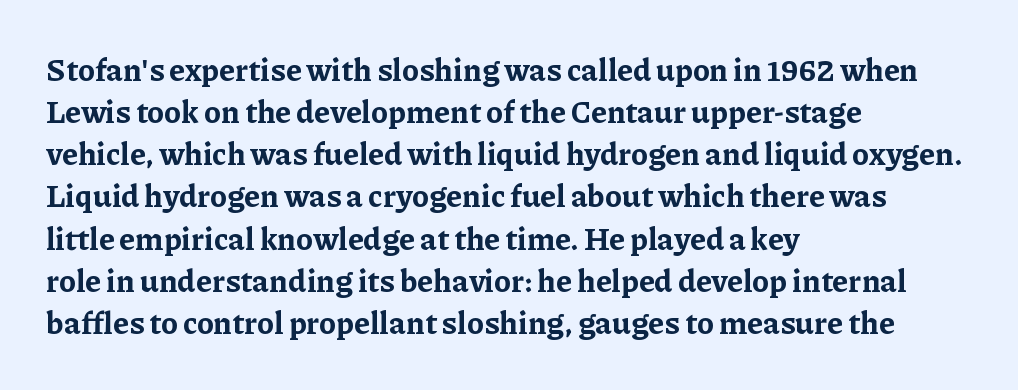
{"serif": "yes", "italic": "no", "bold": "yes", "weight": "bold", "width": "normal", "stroke_contrast": "low", "x_height": "medium", "monospaced": "no", "underline": "no", "align": "left", "line_spacing": "normal", "line_spacing_ratio": 1.36, "letter_spacing": "normal", "letter_spacing_em": 0.0, "glyph_px": 31}
